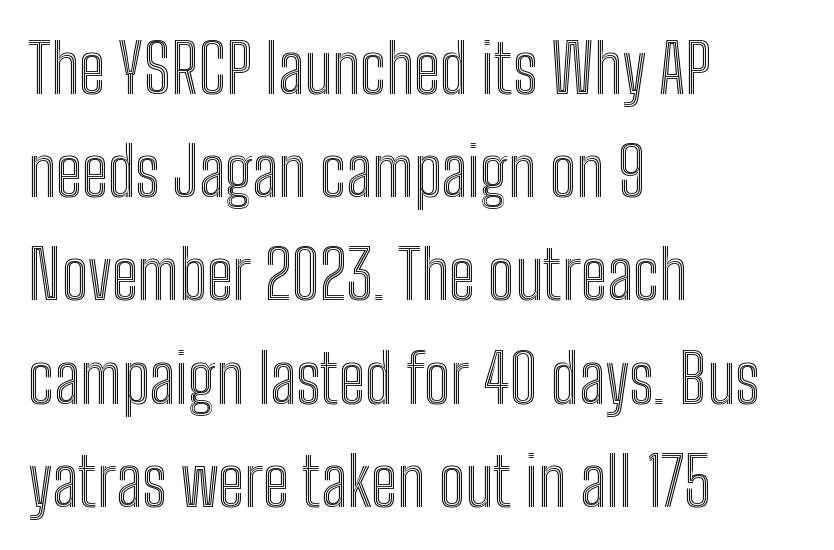
The space beneath each line is pristine and unruled. Words appear dense and cohesive because spacing is normal. Looks like regular typesetting: each glyph gets only the width it needs. Does the lettering tilt? It doesn't — this is upright. The vertical gap from one line to the next is medium. Left-aligned paragraph, ragged on the right.
